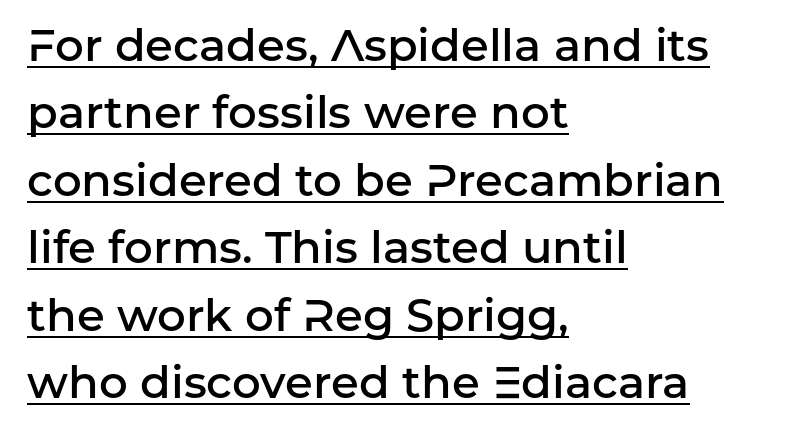
These characters rest on top of a visible drawn line. The strokes are fattened partway — semibold, not bold. Line beginnings align vertically; line endings do not. The gaps between neighbouring characters are ordinary and unremarkable.
